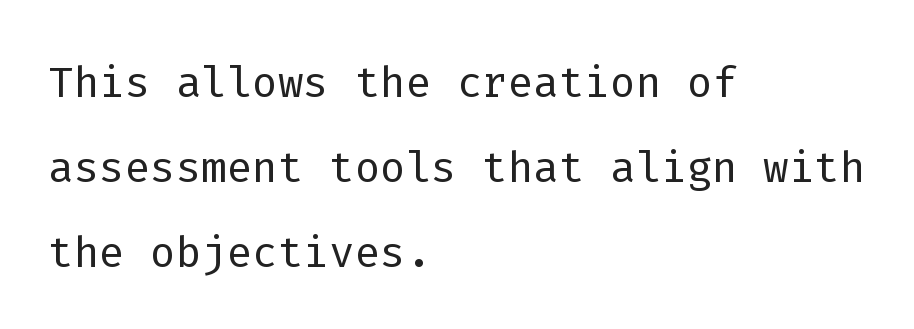
The image shows 60 px light sans-serif type, upright, monospaced; set left-aligned, normal line spacing (1.42x), normal letter spacing, not underlined; low stroke contrast and a medium x-height.
